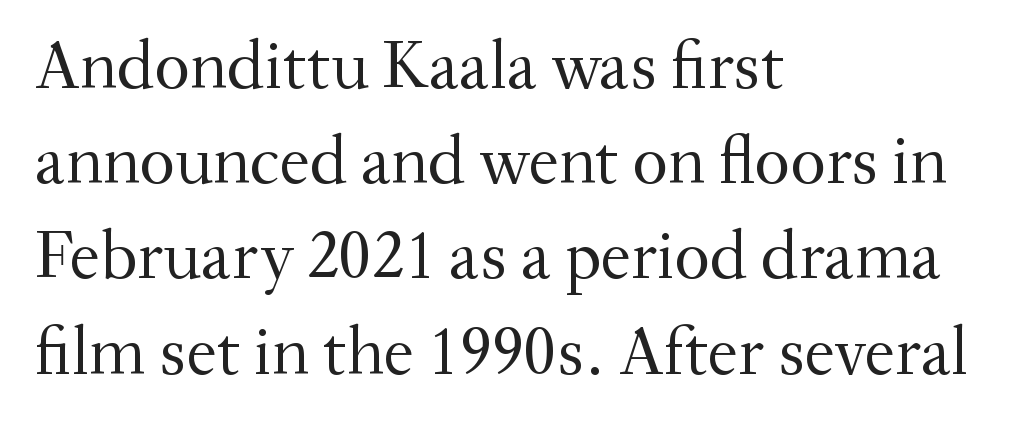
The image shows 69 px regular-weight serif type, upright; set left-aligned, normal line spacing (1.38x), normal letter spacing, not underlined; medium stroke contrast and a small x-height.
